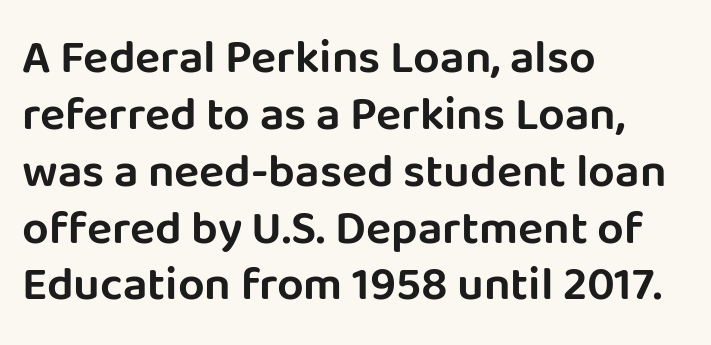
{"serif": "no", "italic": "no", "width": "normal", "stroke_contrast": "low", "x_height": "large", "monospaced": "no", "underline": "no", "align": "left", "line_spacing_ratio": 1.21, "letter_spacing": "normal", "letter_spacing_em": 0.0, "glyph_px": 47}
